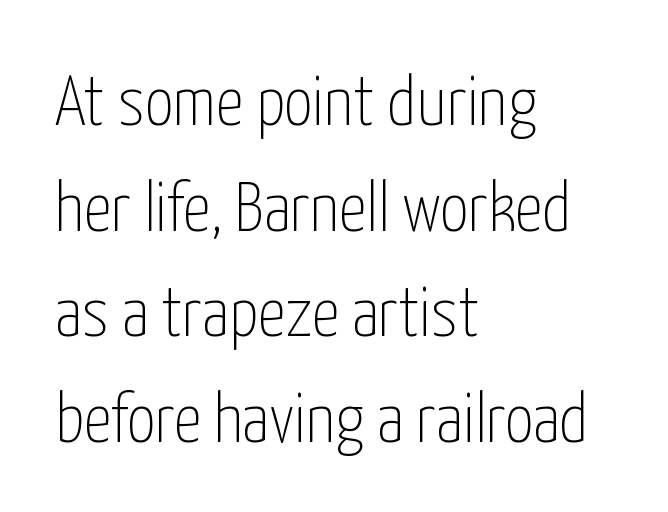
Q: Is the text bold? A: No.
Q: Is the text italic (slanted)? A: No, it is upright.
Q: Is the typeface a serif or a sans-serif typeface? A: Sans-serif.
Q: Is the text underlined? A: No.
Q: How is the paragraph aligned? A: Left-aligned.
Q: Is the spacing between letters normal or unusually wide? A: Normal.
Q: Is the spacing between lines tight, normal or loose? A: Normal.
Q: Width (condensed, normal, or wide)? A: Condensed.
Q: Stroke contrast? A: Low.
Q: x-height? A: Medium.
Q: Monospaced? A: No.
